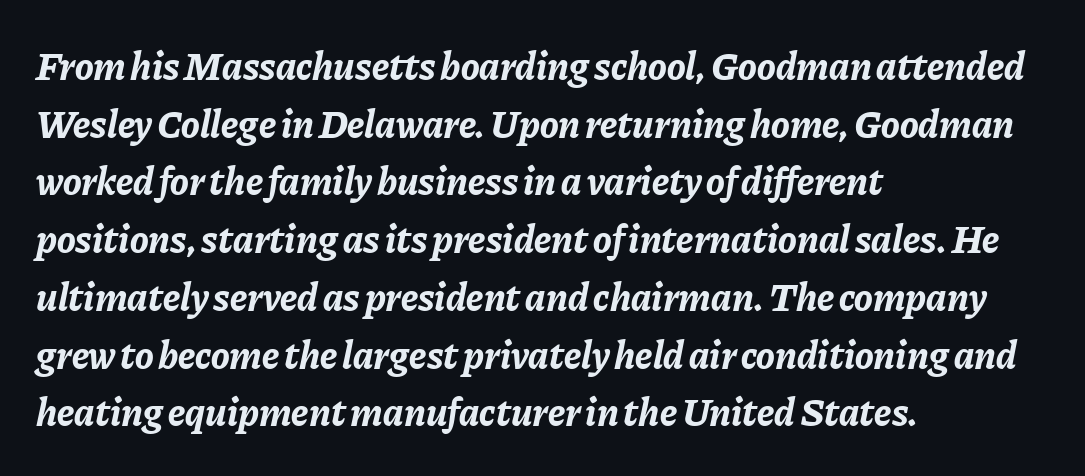
Q: Is the text bold? A: Yes.
Q: Is the text italic (slanted)? A: Yes, it leans right by about 11 degrees.
Q: Is the text underlined? A: No.
Q: How is the paragraph aligned? A: Left-aligned.
Q: Is the spacing between letters normal or unusually wide? A: Normal.
Q: Is the spacing between lines tight, normal or loose? A: Normal.
Q: Width (condensed, normal, or wide)? A: Normal.
Q: Stroke contrast? A: Low.
Q: x-height? A: Medium.
Q: Monospaced? A: No.
